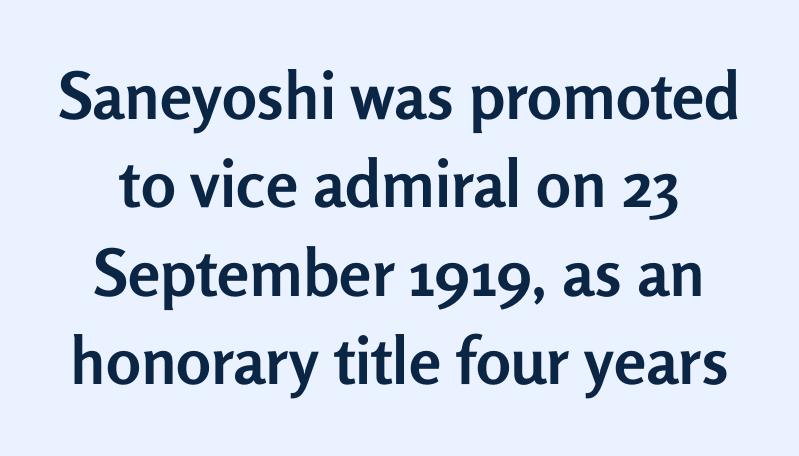
What weight is shown? A full bold with thick strokes. Varying glyph widths throughout — classic text-font behaviour. Do the letters lean? They stand straight. What kind of face is this? One without serifs — a sans.
